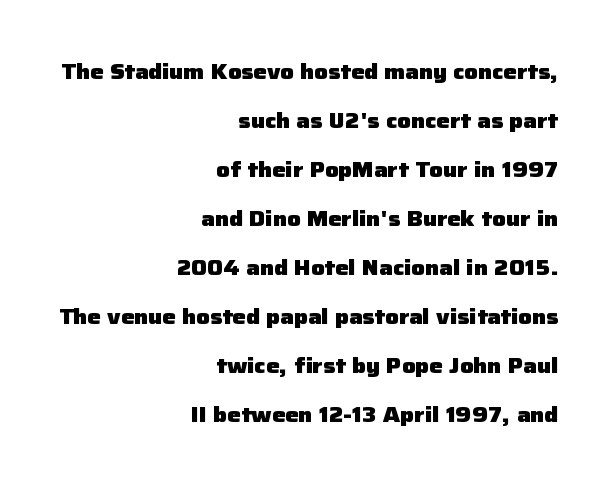
{"italic": "no", "bold": "yes", "underline": "no", "align": "right", "line_spacing": "loose", "line_spacing_ratio": 2.33, "letter_spacing": "normal", "letter_spacing_em": 0.0, "glyph_px": 21}
